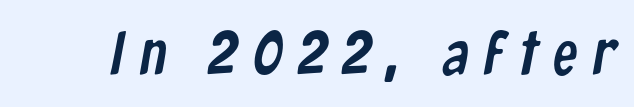
{"serif": "no", "width": "condensed", "stroke_contrast": "low", "x_height": "medium", "monospaced": "no", "underline": "no", "letter_spacing": "wide", "letter_spacing_em": 0.25, "glyph_px": 62}
